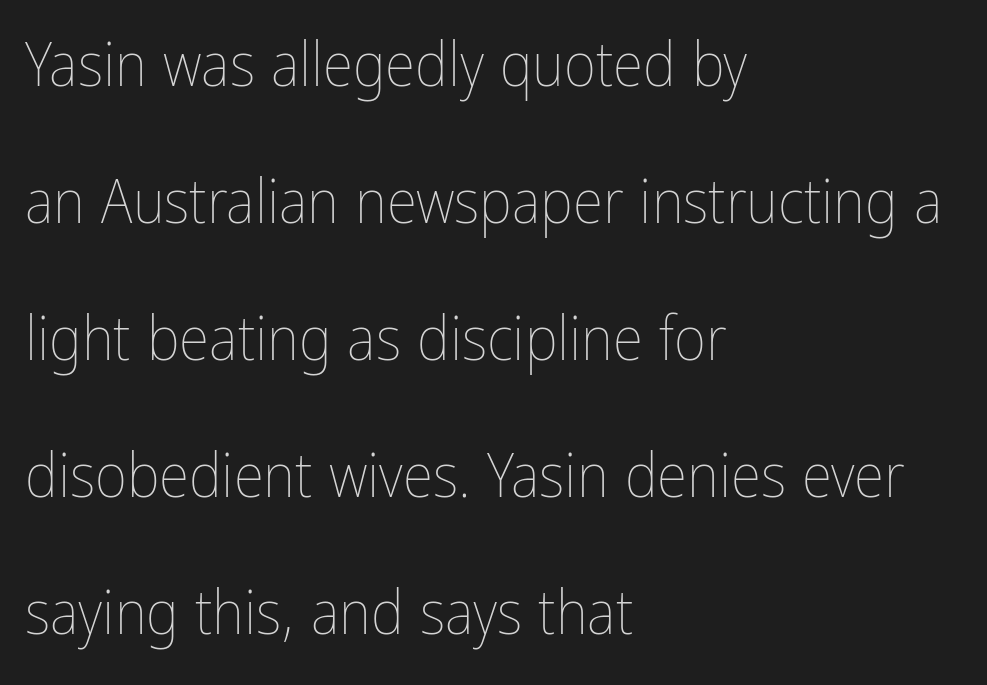
{"italic": "no", "bold": "no", "weight": "thin", "width": "condensed", "stroke_contrast": "low", "x_height": "medium", "monospaced": "no", "underline": "no", "align": "left", "line_spacing": "loose", "line_spacing_ratio": 2.21, "letter_spacing": "normal", "letter_spacing_em": 0.0, "glyph_px": 62}
